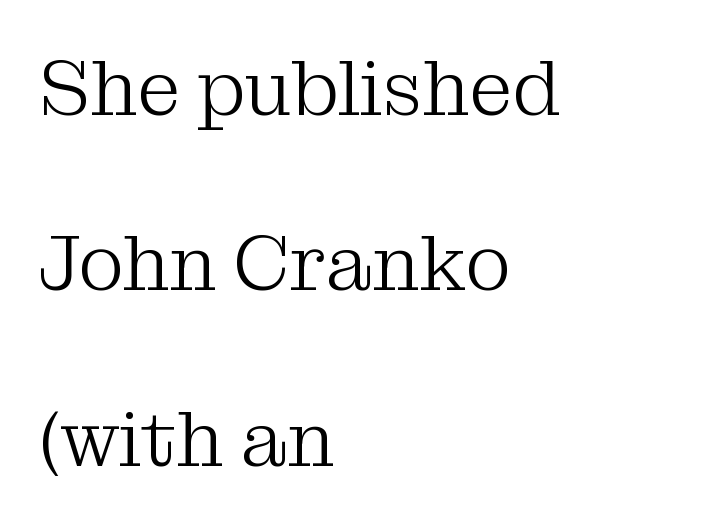
Q: Is the text bold? A: No.
Q: Is the text italic (slanted)? A: No, it is upright.
Q: Is the typeface a serif or a sans-serif typeface? A: Serif.
Q: Is the text underlined? A: No.
Q: How is the paragraph aligned? A: Left-aligned.
Q: Is the spacing between letters normal or unusually wide? A: Normal.
Q: Is the spacing between lines tight, normal or loose? A: Loose.
Q: Width (condensed, normal, or wide)? A: Normal.
Q: Stroke contrast? A: Medium.
Q: x-height? A: Medium.
Q: Monospaced? A: No.
